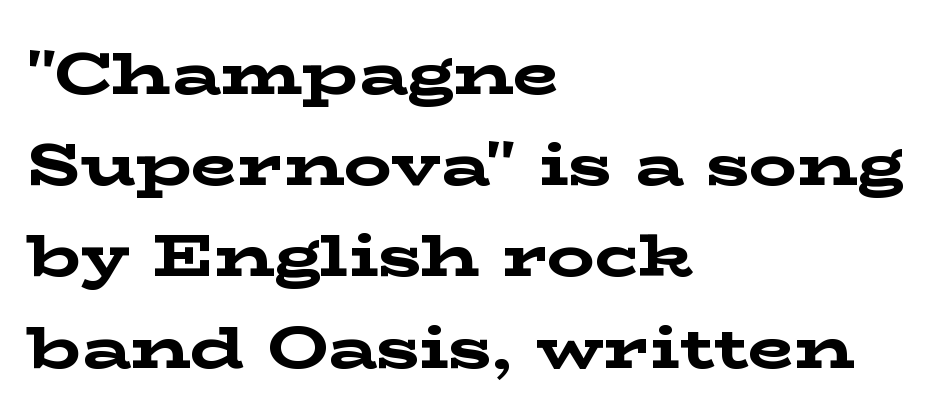
The image shows 60 px bold, wide serif type, upright; set left-aligned, normal line spacing (1.52x), normal letter spacing, not underlined; low stroke contrast and a medium x-height.
